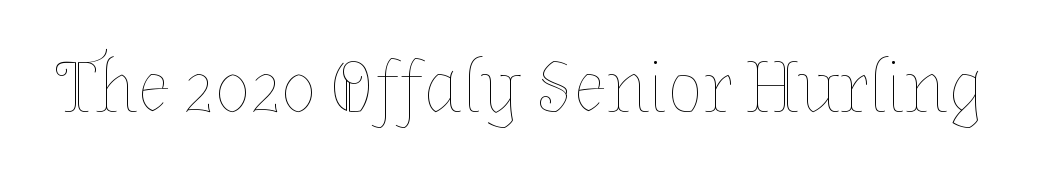
Every stem runs plumb, perpendicular to the baseline. Here the designer chose a conventional face with non-uniform glyph widths. The passage shown has conventional tracking throughout. Nothing heavy about these letters — not bold at all. Plain, unruled lines of type.
